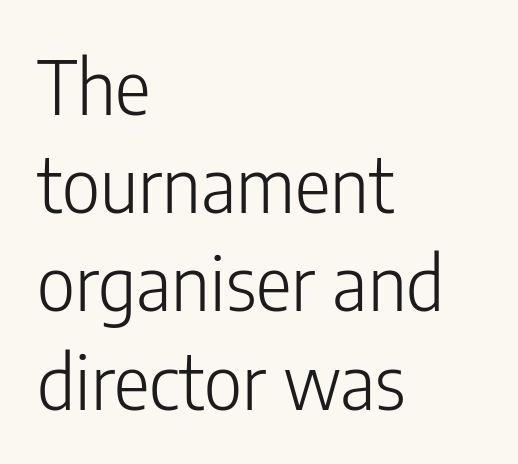
{"serif": "no", "italic": "no", "bold": "no", "weight": "light", "width": "condensed", "stroke_contrast": "low", "x_height": "medium", "monospaced": "no", "underline": "no", "align": "left", "line_spacing": "normal", "line_spacing_ratio": 1.31, "letter_spacing": "normal", "letter_spacing_em": 0.0, "glyph_px": 75}
